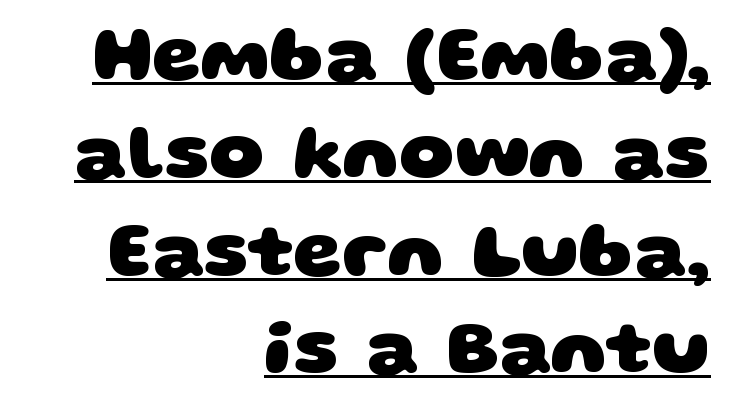
{"serif": "no", "bold": "yes", "weight": "heavy", "width": "wide", "stroke_contrast": "low", "x_height": "large", "monospaced": "no", "underline": "yes", "align": "right", "line_spacing": "normal", "line_spacing_ratio": 1.27, "letter_spacing": "normal", "letter_spacing_em": 0.0, "glyph_px": 77}
